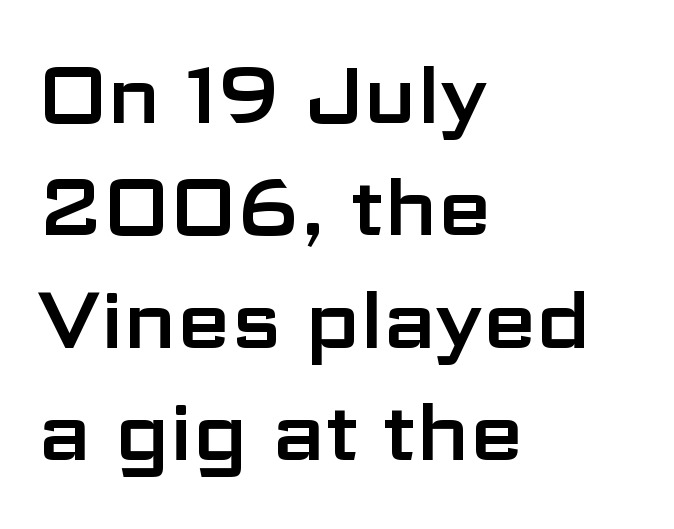
The image shows 78 px wide sans-serif type, upright; set left-aligned, normal line spacing (1.44x), normal letter spacing, not underlined; low stroke contrast and a medium x-height.
